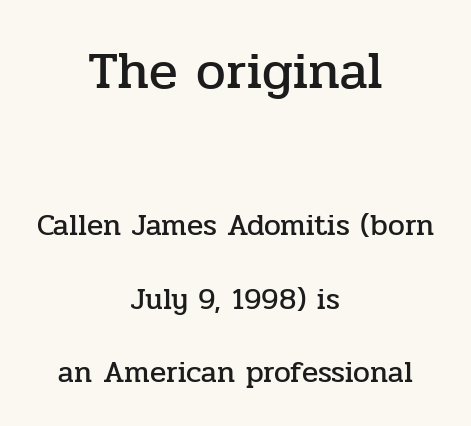
The image shows 53 px serif type, upright; set centered, loose line spacing (2.46x), normal letter spacing, not underlined; the first (top) block is 1.77x larger; low stroke contrast and a medium x-height.
